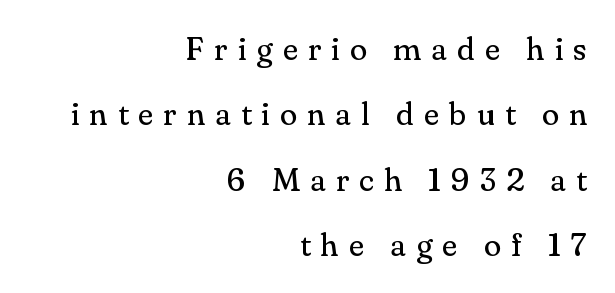
The horizontal fit of the characters is loose and conspicuously gappy. Weight: in the light-to-regular range. Check the space under the baseline: it is left empty. Notice the wide empty band between every row — that's loose leading. The rendering uses natural spacing where letterforms have individual widths.
